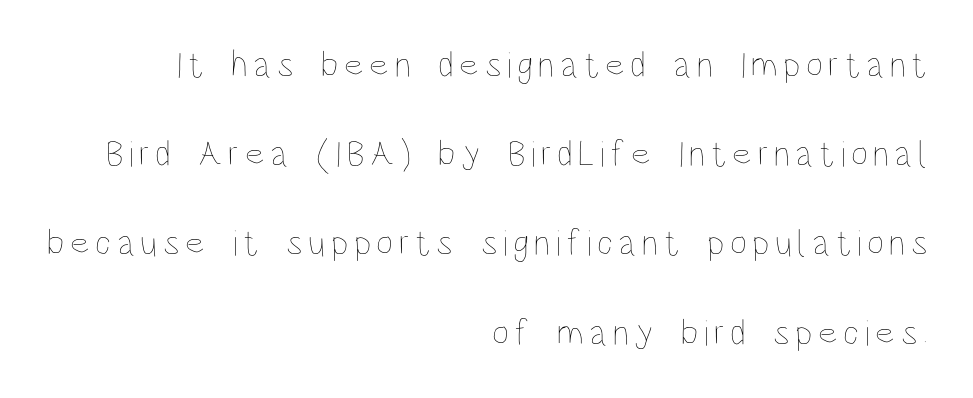
{"italic": "no", "bold": "no", "weight": "thin", "width": "condensed", "stroke_contrast": "low", "x_height": "large", "monospaced": "no", "underline": "no", "align": "right", "line_spacing": "loose", "line_spacing_ratio": 2.41, "glyph_px": 37}
